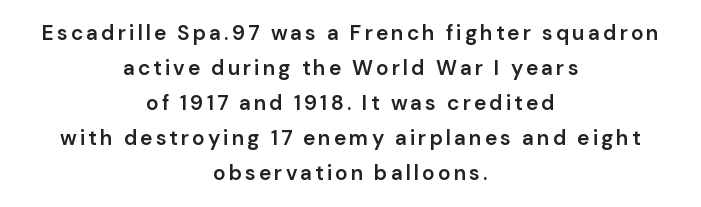
{"italic": "no", "bold": "semi", "underline": "no", "align": "center", "line_spacing": "normal", "line_spacing_ratio": 1.67, "glyph_px": 21}
